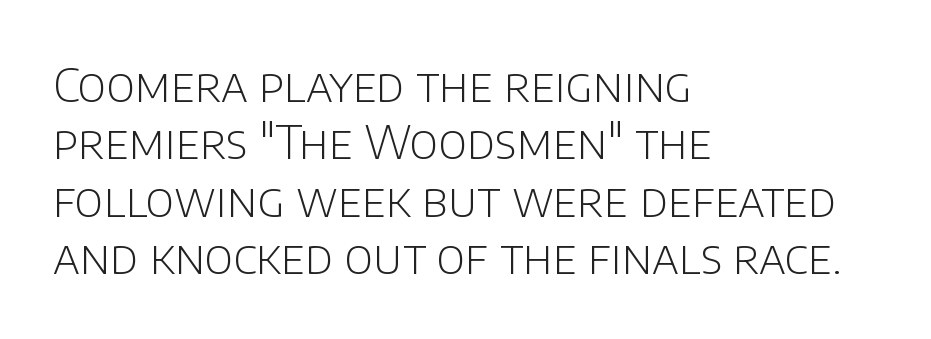
Q: Is the text bold? A: No.
Q: Is the text italic (slanted)? A: No, it is upright.
Q: Is the typeface a serif or a sans-serif typeface? A: Sans-serif.
Q: Is the text underlined? A: No.
Q: How is the paragraph aligned? A: Left-aligned.
Q: Is the spacing between letters normal or unusually wide? A: Normal.
Q: Width (condensed, normal, or wide)? A: Normal.
Q: Stroke contrast? A: Low.
Q: x-height? A: Large.
Q: Monospaced? A: No.
